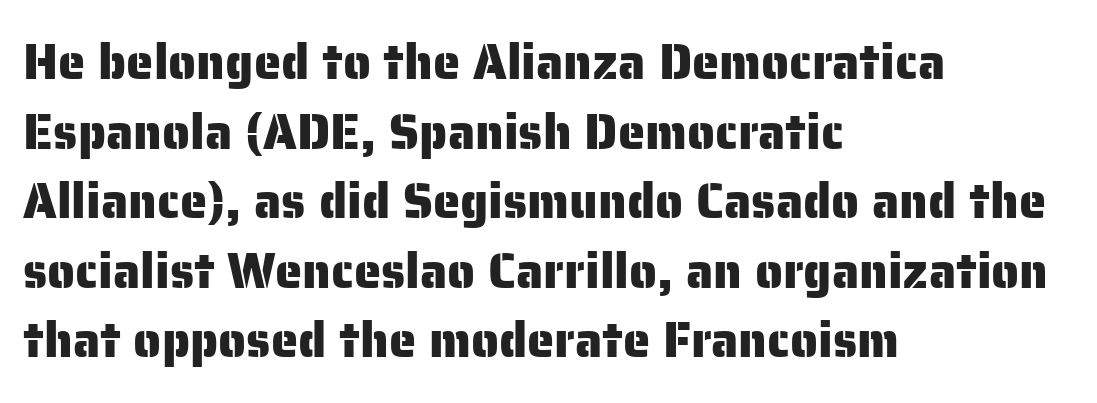
Q: Is the text italic (slanted)? A: No, it is upright.
Q: Is the typeface a serif or a sans-serif typeface? A: Sans-serif.
Q: Is the text underlined? A: No.
Q: How is the paragraph aligned? A: Left-aligned.
Q: Is the spacing between letters normal or unusually wide? A: Normal.
Q: Is the spacing between lines tight, normal or loose? A: Normal.
Q: Width (condensed, normal, or wide)? A: Normal.
Q: Stroke contrast? A: Low.
Q: x-height? A: Medium.
Q: Monospaced? A: No.
